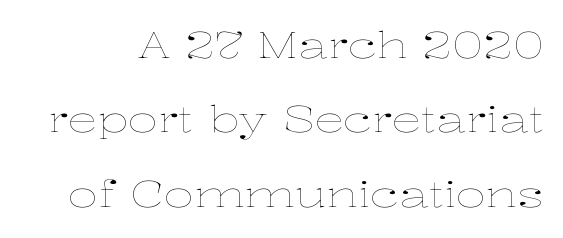
The image shows 37 px thin, wide type, upright; set loose line spacing (2.01x), normal letter spacing, not underlined; low stroke contrast and a medium x-height.
